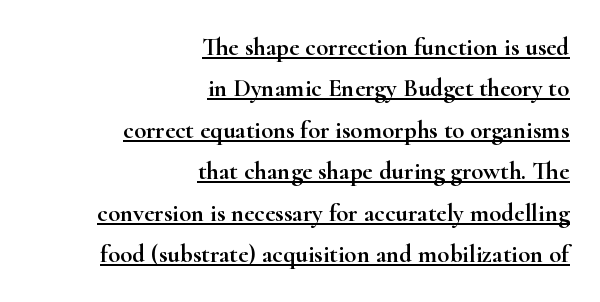
Q: Is the text italic (slanted)? A: No, it is upright.
Q: Is the text underlined? A: Yes.
Q: How is the paragraph aligned? A: Right-aligned.
Q: Is the spacing between letters normal or unusually wide? A: Normal.
Q: Is the spacing between lines tight, normal or loose? A: Normal.
